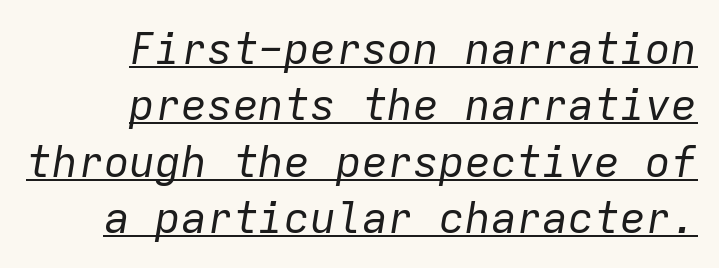
Q: Is the text bold? A: No.
Q: Is the text italic (slanted)? A: Yes, it leans right by about 9 degrees.
Q: Is the text underlined? A: Yes.
Q: How is the paragraph aligned? A: Right-aligned.
Q: Is the spacing between letters normal or unusually wide? A: Normal.
Q: Is the spacing between lines tight, normal or loose? A: Normal.
Q: Width (condensed, normal, or wide)? A: Normal.
Q: Stroke contrast? A: Low.
Q: x-height? A: Medium.
Q: Monospaced? A: Yes.
